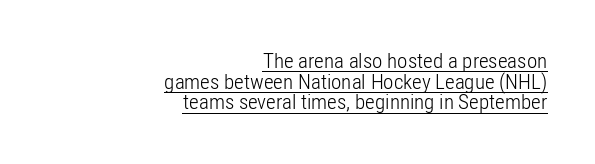
Q: Is the text bold? A: No.
Q: Is the text italic (slanted)? A: No, it is upright.
Q: Is the text underlined? A: Yes.
Q: How is the paragraph aligned? A: Right-aligned.
Q: Is the spacing between letters normal or unusually wide? A: Normal.
Q: Is the spacing between lines tight, normal or loose? A: Tight.
